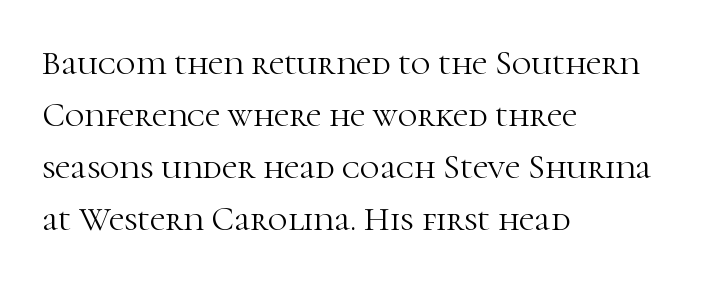
The image shows 34 px light serif type, upright; set left-aligned, normal line spacing (1.53x), normal letter spacing, not underlined; high stroke contrast and a medium x-height.
